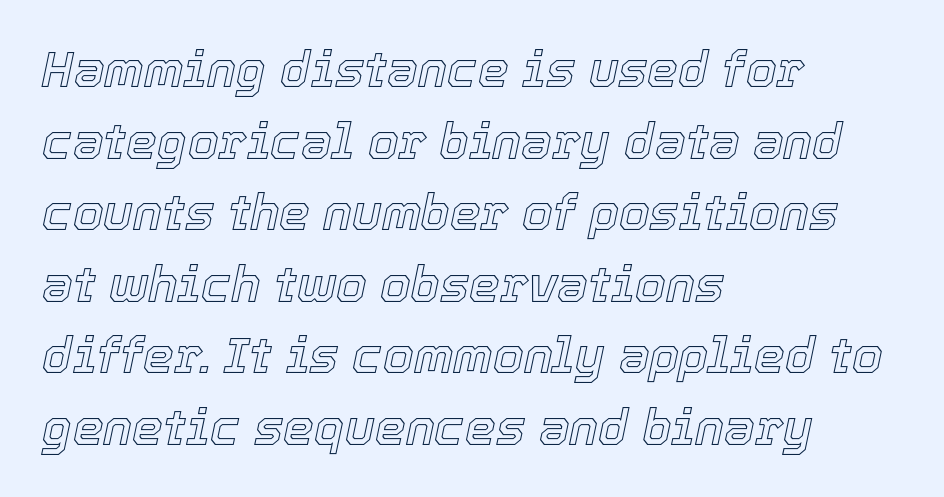
Q: Is the text italic (slanted)? A: Yes, it leans right by about 12 degrees.
Q: Is the text underlined? A: No.
Q: How is the paragraph aligned? A: Left-aligned.
Q: Is the spacing between letters normal or unusually wide? A: Normal.
Q: Is the spacing between lines tight, normal or loose? A: Normal.
Q: Width (condensed, normal, or wide)? A: Normal.
Q: x-height? A: Medium.
Q: Monospaced? A: No.
